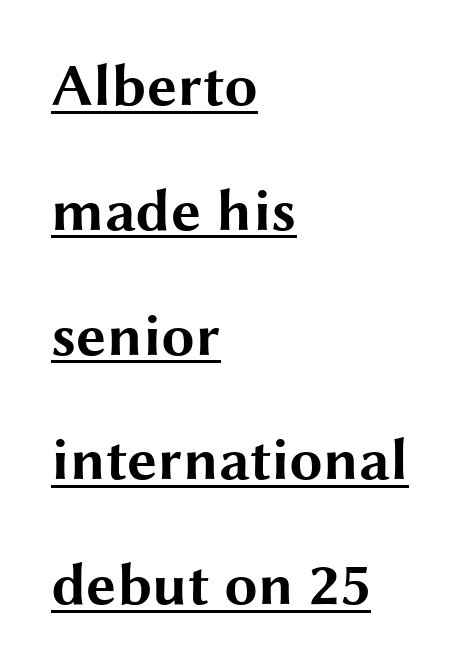
{"serif": "no", "italic": "no", "bold": "yes", "weight": "bold", "width": "wide", "stroke_contrast": "medium", "x_height": "medium", "monospaced": "no", "underline": "yes", "align": "left", "line_spacing": "loose", "line_spacing_ratio": 2.08, "letter_spacing": "normal", "letter_spacing_em": 0.0, "glyph_px": 60}
